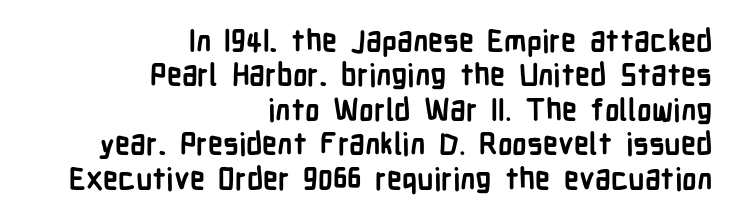
The image shows 30 px semibold, condensed sans-serif type, upright; set right-aligned, tight line spacing (1.15x), normal letter spacing, not underlined; low stroke contrast and a medium x-height.
